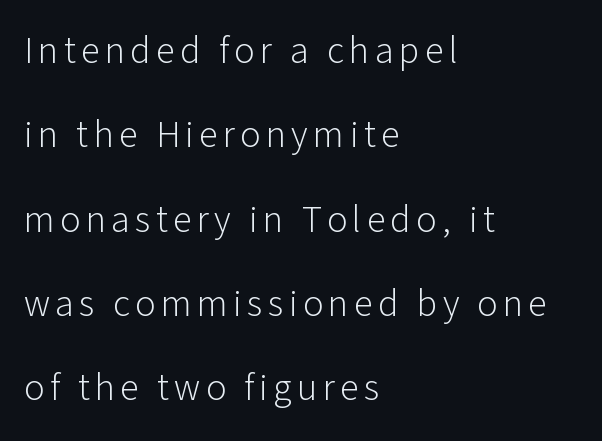
Upright lettering throughout. Where is the straight margin? On the left. In terms of letterform style, serifs are entirely absent. Line spacing here is loose.
